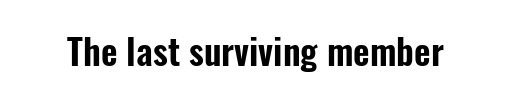
The image shows 36 px condensed sans-serif type, upright; set normal letter spacing, not underlined; low stroke contrast and a medium x-height.
